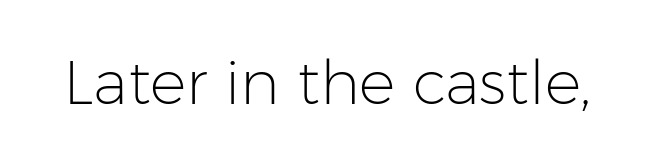
A quiet, ordinary-to-light weight characterises the typeface. The letters stand straight up with perfectly vertical stems. A sans-serif font was chosen for this passage. The area under the type is left untouched. The letters advance in unequal steps, a hallmark of proportional type.
